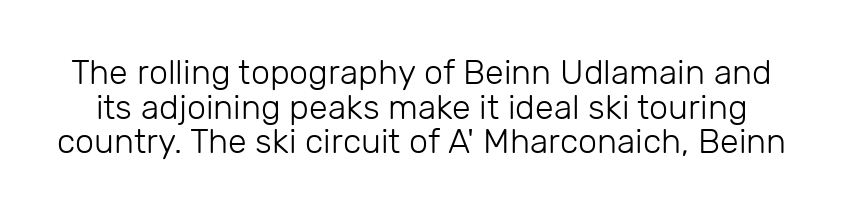
The image shows 34 px light sans-serif type, upright; set tight line spacing (1.02x), normal letter spacing, not underlined; low stroke contrast and a medium x-height.
